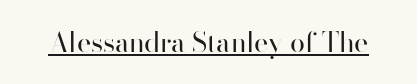
Vertical stems look standard width or narrower in stroke. This sample carries an underscore along the baseline area. Notice how the stems are strictly vertical — no italics here. Spacing between characters is what you'd get straight out of the box.
